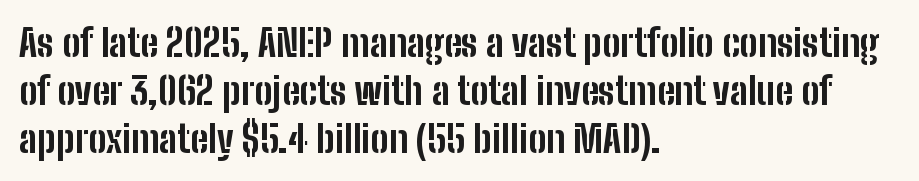
The image shows 38 px bold, condensed sans-serif type, upright; set left-aligned, normal line spacing (1.26x), normal letter spacing, not underlined; low stroke contrast and a medium x-height.
